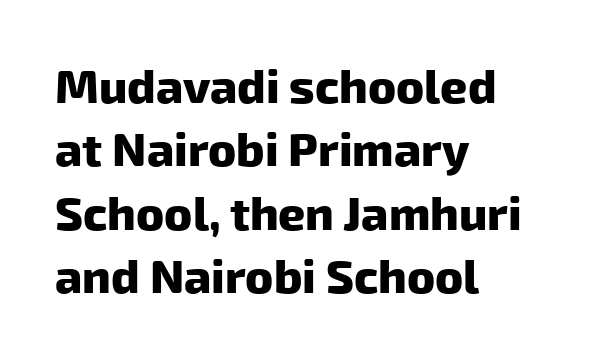
{"serif": "no", "bold": "yes", "weight": "heavy", "width": "normal", "stroke_contrast": "low", "x_height": "medium", "monospaced": "no", "underline": "no", "align": "left", "line_spacing": "normal", "line_spacing_ratio": 1.35, "letter_spacing": "normal", "letter_spacing_em": 0.0, "glyph_px": 47}
